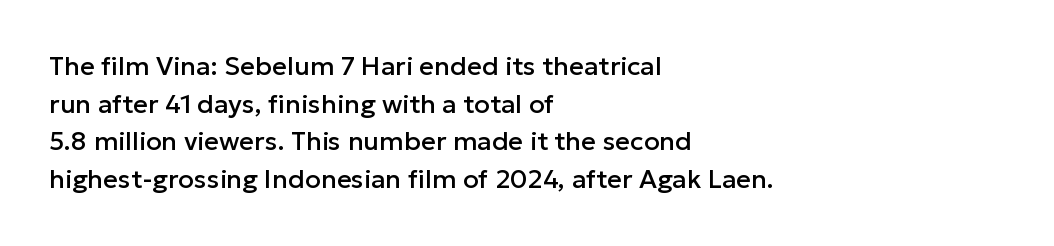
The image shows 26 px text type, upright; set left-aligned, normal line spacing (1.45x), normal letter spacing, not underlined.
